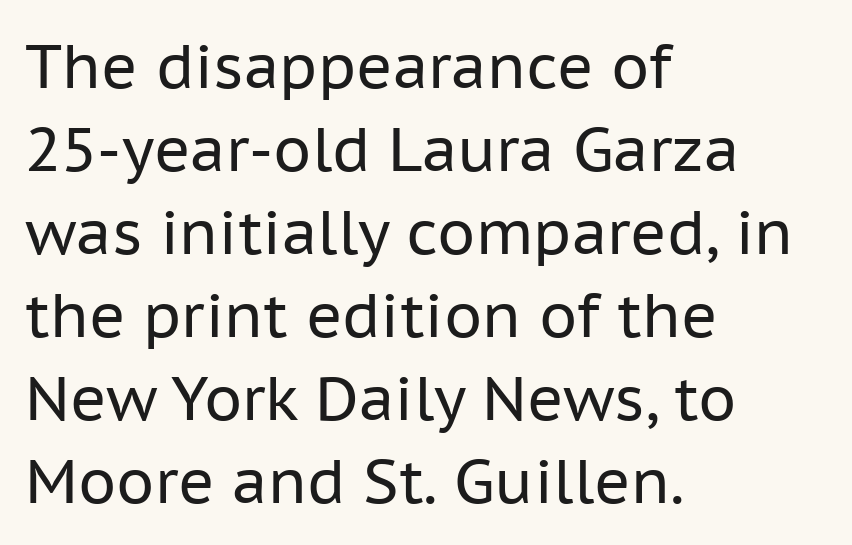
The image shows 61 px regular-weight sans-serif type, upright; set left-aligned, normal line spacing (1.36x), normal letter spacing, not underlined; low stroke contrast and a medium x-height.
